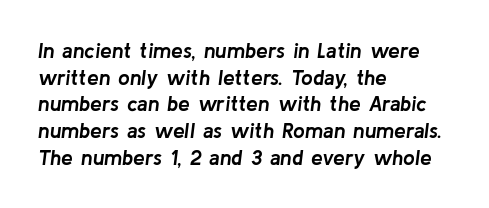
Q: Is the text bold? A: Yes.
Q: Is the text italic (slanted)? A: Yes, it leans right by about 8 degrees.
Q: Is the text underlined? A: No.
Q: How is the paragraph aligned? A: Left-aligned.
Q: Is the spacing between letters normal or unusually wide? A: Normal.
Q: Is the spacing between lines tight, normal or loose? A: Normal.
